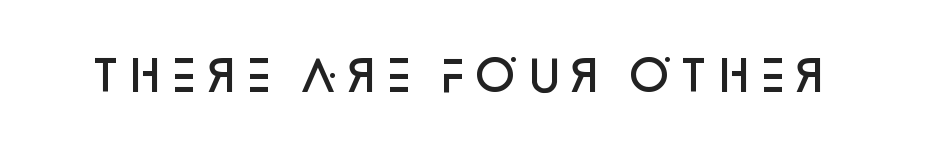
Look at the stroke-to-counter ratio: somewhat heavy, a semibold. Bare-footed words on every line. Students, note that the glyphs here touch the page at normal intervals. Designer's note — italics off, roman on. Observe the absence of serifs on each vertical stroke in this sample. Think of a printed novel: that variable character pitch is what you see here.
